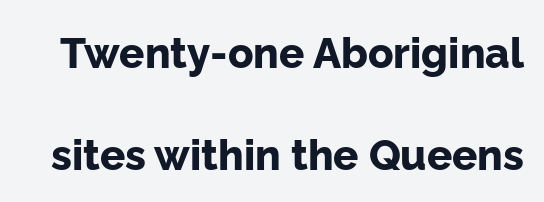
{"serif": "no", "italic": "no", "bold": "yes", "weight": "bold", "width": "normal", "stroke_contrast": "low", "x_height": "medium", "monospaced": "no", "underline": "no", "line_spacing": "loose", "line_spacing_ratio": 2.43, "letter_spacing": "normal", "letter_spacing_em": 0.0, "glyph_px": 42}
